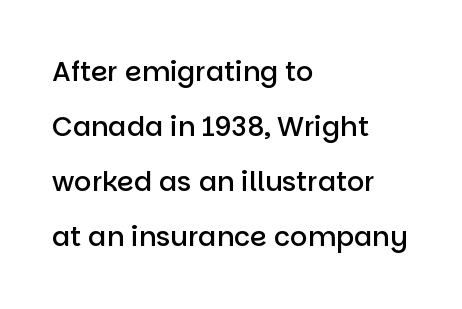
{"italic": "no", "bold": "semi", "underline": "no", "align": "left", "line_spacing": "loose", "line_spacing_ratio": 2.04, "letter_spacing": "normal", "letter_spacing_em": 0.0, "glyph_px": 27}
